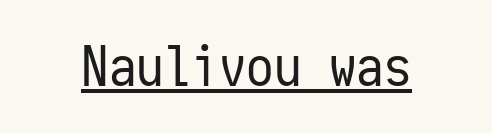
Q: Is the text bold? A: No.
Q: Is the text italic (slanted)? A: No, it is upright.
Q: Is the typeface a serif or a sans-serif typeface? A: Sans-serif.
Q: Is the text underlined? A: Yes.
Q: Is the spacing between letters normal or unusually wide? A: Normal.
Q: Width (condensed, normal, or wide)? A: Condensed.
Q: Stroke contrast? A: Low.
Q: x-height? A: Medium.
Q: Monospaced? A: Yes.
